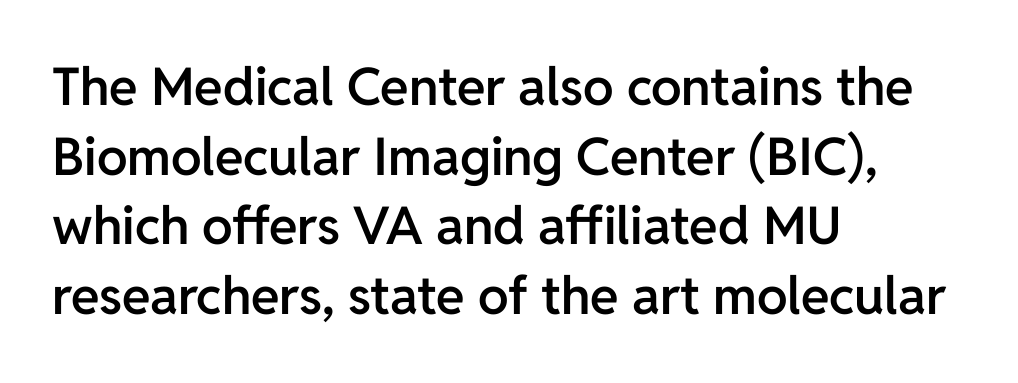
The image shows 52 px semibold sans-serif type, upright; set left-aligned, normal line spacing (1.34x), normal letter spacing, not underlined; low stroke contrast and a medium x-height.
